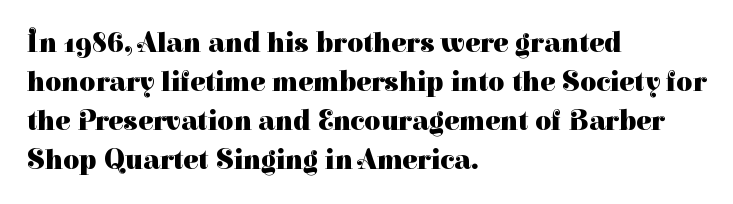
The image shows 28 px heavy serif type, upright; set left-aligned, normal line spacing (1.39x), normal letter spacing, not underlined; high stroke contrast and a medium x-height.
